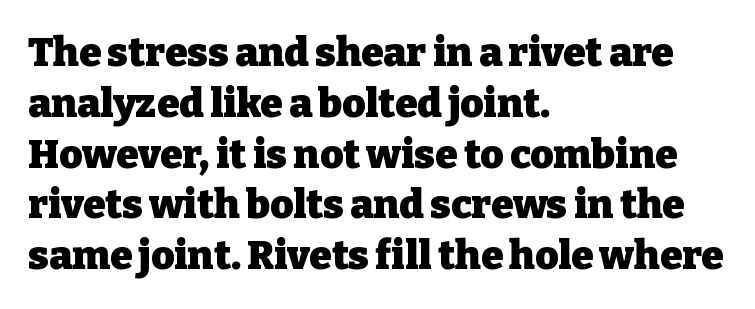
Quick note: underline off. No extra tracking has been applied to these lines. Look at the bottom of the vertical strokes: they flare into serifs here. A roman cut, with each character standing at attention. Think of a printed novel: that variable character pitch is what you see here. Students, observe: this is what conventionally led text looks like.
